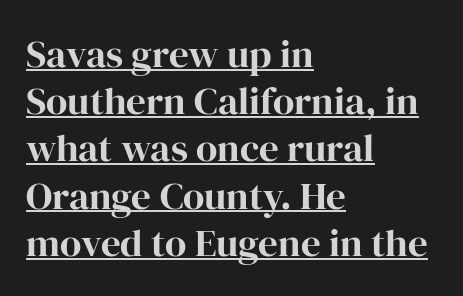
{"serif": "yes", "italic": "no", "bold": "yes", "weight": "bold", "width": "normal", "stroke_contrast": "high", "x_height": "medium", "monospaced": "no", "underline": "yes", "align": "left", "line_spacing_ratio": 1.21, "letter_spacing": "normal", "letter_spacing_em": 0.0, "glyph_px": 39}
